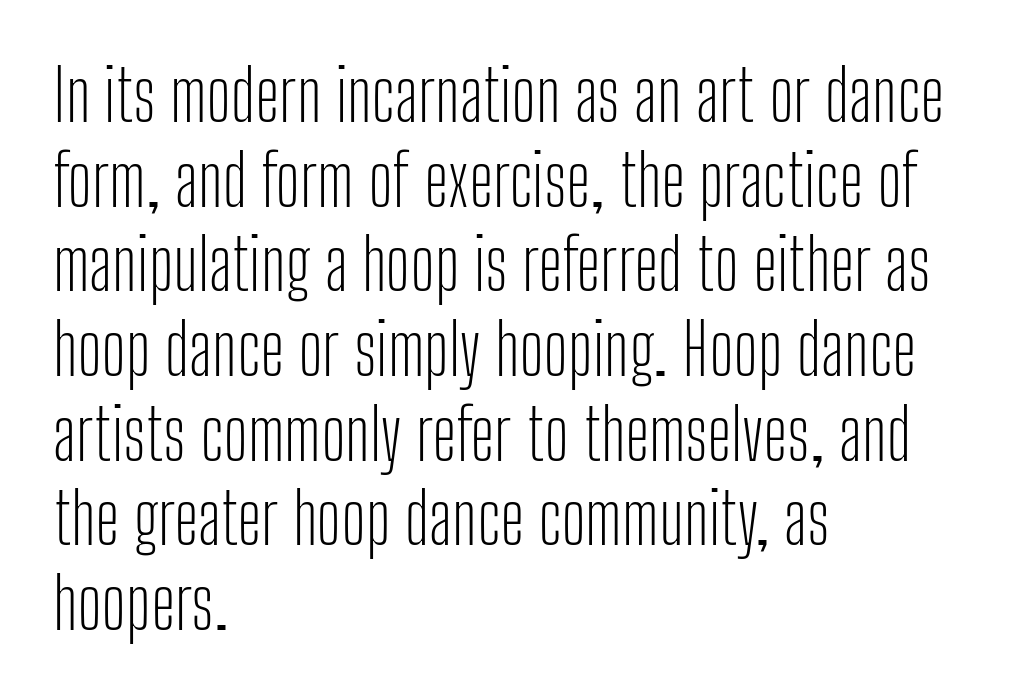
Q: Is the text bold? A: No.
Q: Is the text italic (slanted)? A: No, it is upright.
Q: Is the typeface a serif or a sans-serif typeface? A: Sans-serif.
Q: Is the text underlined? A: No.
Q: How is the paragraph aligned? A: Left-aligned.
Q: Is the spacing between letters normal or unusually wide? A: Normal.
Q: Width (condensed, normal, or wide)? A: Condensed.
Q: Stroke contrast? A: Low.
Q: x-height? A: Medium.
Q: Monospaced? A: No.
